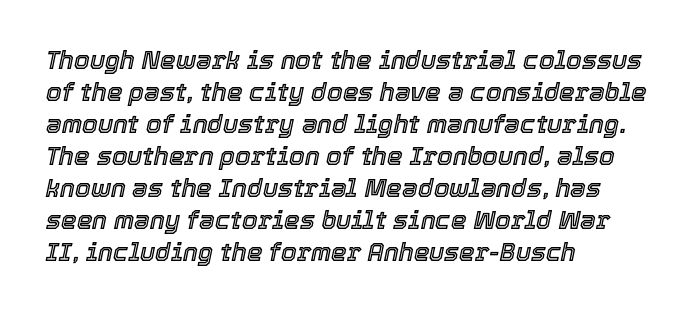
{"italic": "yes", "lean": "right", "slant_degrees": 12, "underline": "no", "align": "left", "line_spacing": "normal", "line_spacing_ratio": 1.28, "letter_spacing": "normal", "letter_spacing_em": 0.0, "glyph_px": 25}
